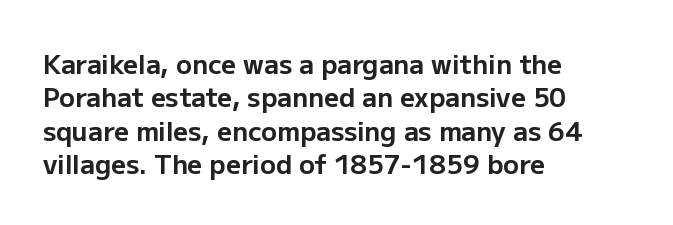
Q: Is the text bold? A: Yes.
Q: Is the text italic (slanted)? A: No, it is upright.
Q: Is the text underlined? A: No.
Q: How is the paragraph aligned? A: Left-aligned.
Q: Is the spacing between letters normal or unusually wide? A: Normal.
Q: Is the spacing between lines tight, normal or loose? A: Normal.
